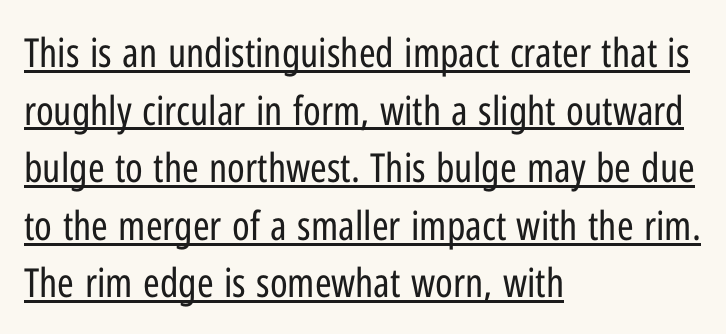
Q: Is the text bold? A: No.
Q: Is the text italic (slanted)? A: No, it is upright.
Q: Is the typeface a serif or a sans-serif typeface? A: Sans-serif.
Q: Is the text underlined? A: Yes.
Q: How is the paragraph aligned? A: Left-aligned.
Q: Is the spacing between letters normal or unusually wide? A: Normal.
Q: Is the spacing between lines tight, normal or loose? A: Normal.
Q: Width (condensed, normal, or wide)? A: Condensed.
Q: Stroke contrast? A: Low.
Q: x-height? A: Medium.
Q: Monospaced? A: No.
